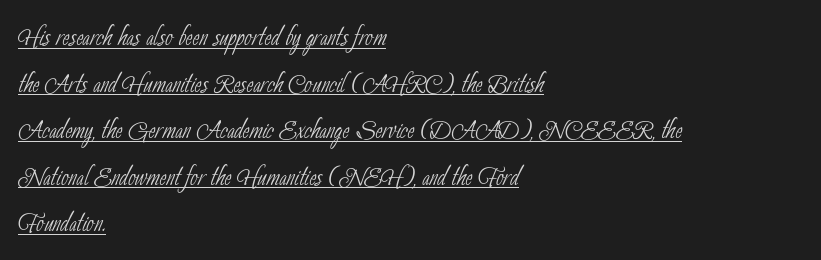
{"serif": "no", "bold": "no", "weight": "thin", "width": "condensed", "stroke_contrast": "low", "x_height": "small", "monospaced": "no", "underline": "yes", "align": "left", "line_spacing": "normal", "line_spacing_ratio": 1.41, "letter_spacing": "normal", "letter_spacing_em": 0.0, "glyph_px": 33}
